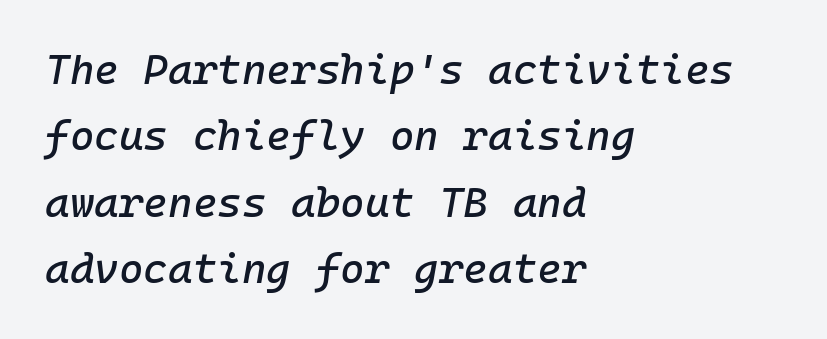
{"italic": "yes", "lean": "right", "slant_degrees": 10, "width": "normal", "stroke_contrast": "low", "x_height": "medium", "monospaced": "yes", "underline": "no", "align": "left", "line_spacing": "normal", "line_spacing_ratio": 1.58, "letter_spacing": "normal", "letter_spacing_em": 0.0, "glyph_px": 42}
